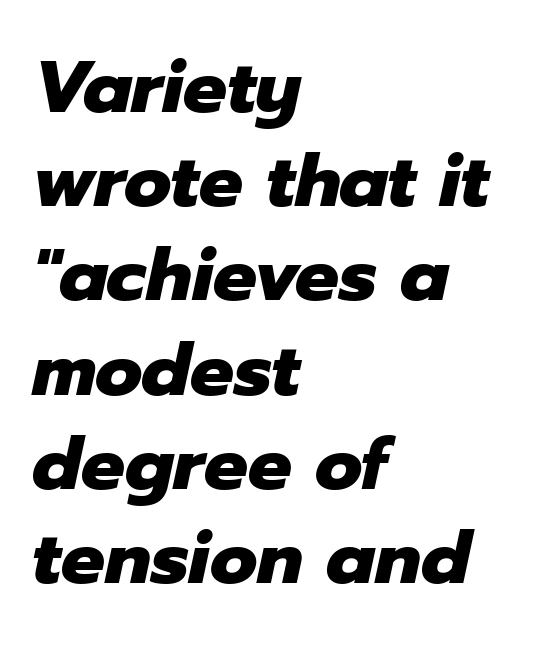
The image shows 73 px heavy type, italic (leaning right); set left-aligned, normal line spacing (1.29x), normal letter spacing, not underlined; low stroke contrast and a medium x-height.
